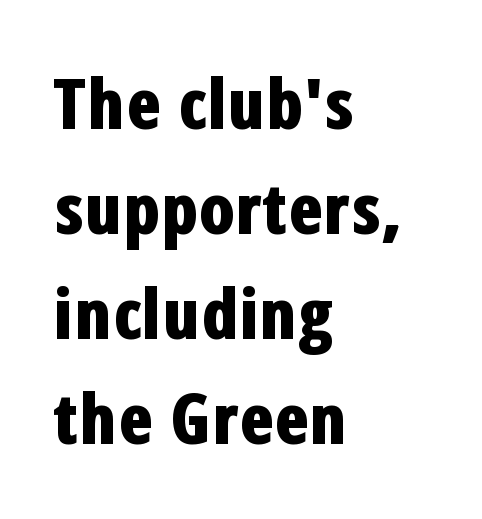
Q: Is the text bold? A: Yes.
Q: Is the text italic (slanted)? A: No, it is upright.
Q: Is the typeface a serif or a sans-serif typeface? A: Sans-serif.
Q: Is the text underlined? A: No.
Q: How is the paragraph aligned? A: Left-aligned.
Q: Is the spacing between letters normal or unusually wide? A: Normal.
Q: Is the spacing between lines tight, normal or loose? A: Normal.
Q: Width (condensed, normal, or wide)? A: Condensed.
Q: Stroke contrast? A: Low.
Q: x-height? A: Medium.
Q: Monospaced? A: No.
